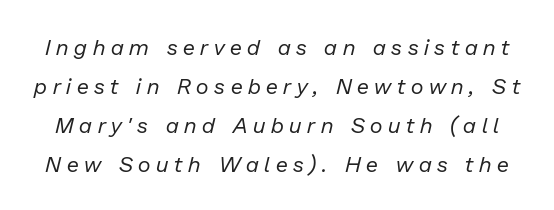
Q: Is the text bold? A: No.
Q: Is the text italic (slanted)? A: Yes, it leans right by about 13 degrees.
Q: Is the text underlined? A: No.
Q: Is the spacing between letters normal or unusually wide? A: Unusually wide.
